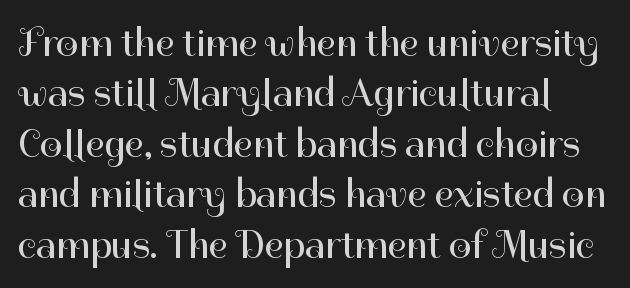
The image shows 40 px regular-weight sans-serif type, upright; set left-aligned, normal line spacing (1.26x), normal letter spacing, not underlined; high stroke contrast and a medium x-height.
